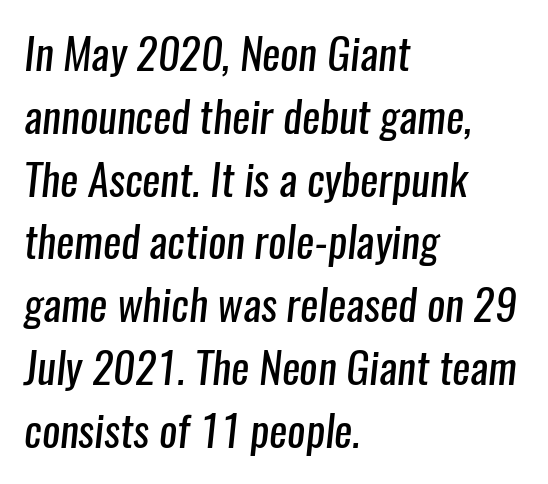
Do the characters align in a grid? No, the font is proportional. The compositor pushed each line to the left boundary. I'd call this a sans setting — the letters go barefoot. The weight tops out at a normal text grade. Quick note: underline off.
